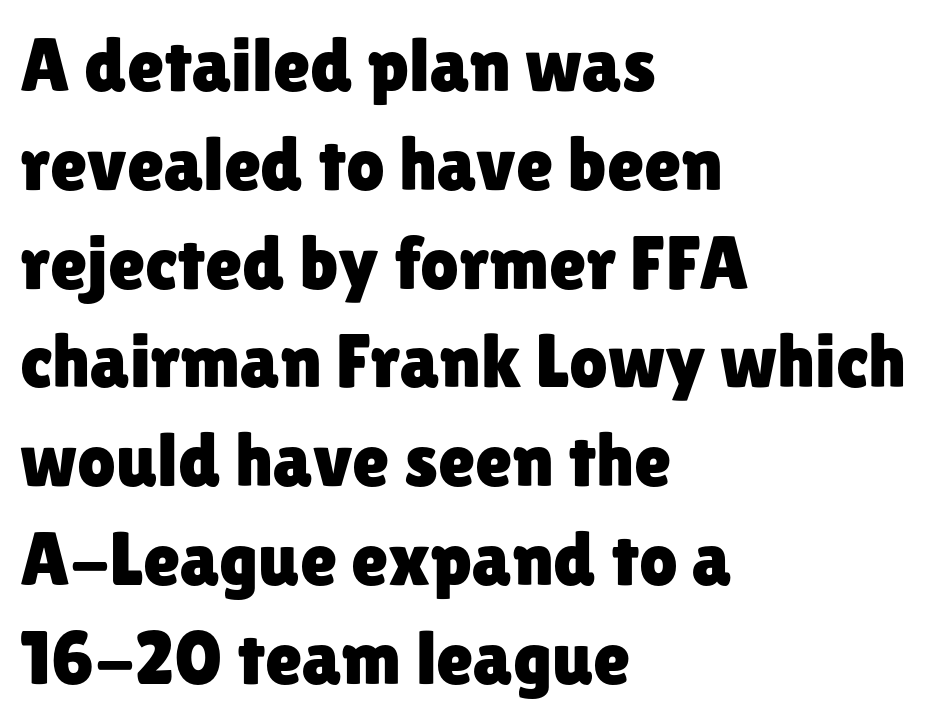
{"serif": "no", "italic": "no", "width": "normal", "stroke_contrast": "low", "x_height": "medium", "monospaced": "no", "underline": "no", "align": "left", "line_spacing": "normal", "line_spacing_ratio": 1.3, "letter_spacing": "normal", "letter_spacing_em": 0.0, "glyph_px": 76}
